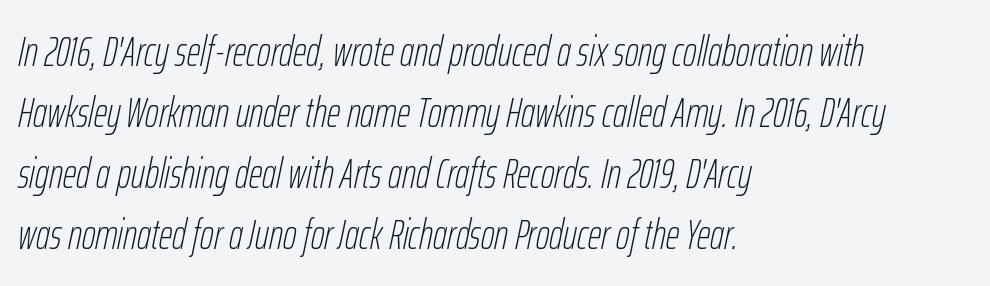
Q: Is the text bold? A: No.
Q: Is the text italic (slanted)? A: Yes, it leans right by about 12 degrees.
Q: Is the text underlined? A: No.
Q: How is the paragraph aligned? A: Left-aligned.
Q: Is the spacing between letters normal or unusually wide? A: Normal.
Q: Is the spacing between lines tight, normal or loose? A: Normal.
Q: Width (condensed, normal, or wide)? A: Condensed.
Q: Stroke contrast? A: Low.
Q: x-height? A: Medium.
Q: Monospaced? A: No.
